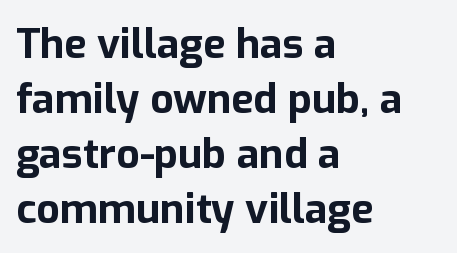
{"serif": "no", "italic": "no", "bold": "yes", "weight": "bold", "width": "normal", "stroke_contrast": "low", "x_height": "medium", "monospaced": "no", "underline": "no", "align": "left", "line_spacing": "normal", "line_spacing_ratio": 1.34, "letter_spacing": "normal", "letter_spacing_em": 0.0, "glyph_px": 41}
